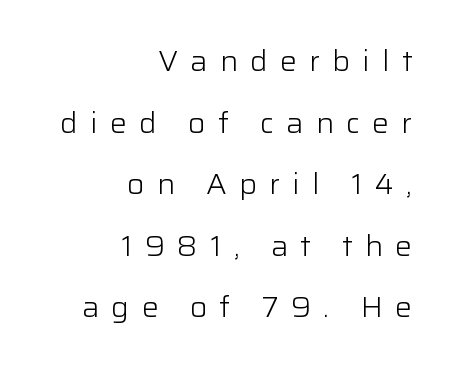
Q: Is the text bold? A: No.
Q: Is the text italic (slanted)? A: No, it is upright.
Q: Is the typeface a serif or a sans-serif typeface? A: Sans-serif.
Q: Is the text underlined? A: No.
Q: How is the paragraph aligned? A: Right-aligned.
Q: Is the spacing between letters normal or unusually wide? A: Unusually wide.
Q: Is the spacing between lines tight, normal or loose? A: Loose.
Q: Width (condensed, normal, or wide)? A: Normal.
Q: Stroke contrast? A: Low.
Q: x-height? A: Medium.
Q: Monospaced? A: No.
